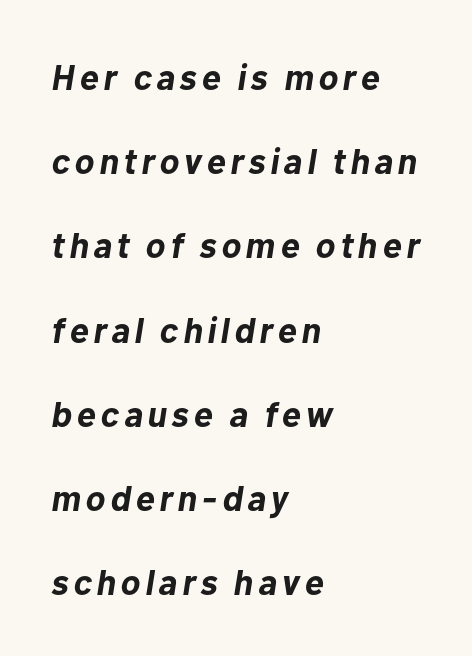
The image shows 36 px bold type, italic (leaning right); set left-aligned, loose line spacing (2.34x), not underlined; low stroke contrast and a medium x-height.
